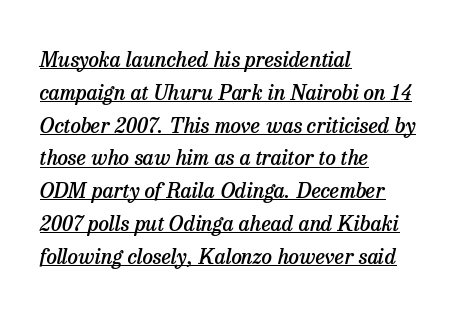
{"italic": "yes", "lean": "right", "slant_degrees": 13, "bold": "semi", "underline": "yes", "align": "left", "line_spacing": "normal", "line_spacing_ratio": 1.56, "letter_spacing": "normal", "letter_spacing_em": 0.0, "glyph_px": 21}
